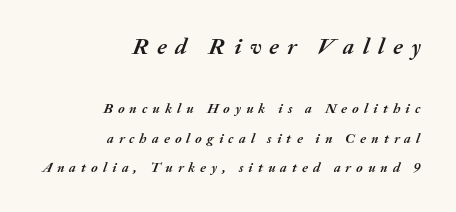
Typesetter's note: full bold, strokes at maximum text heaviness. If you drew a line through each stem, it would be angled. Spacing between characters has been opened up far beyond the box default. These two chunks differ in scale, with the top chunk taking the larger measure. Underlining? Definitely not there.
